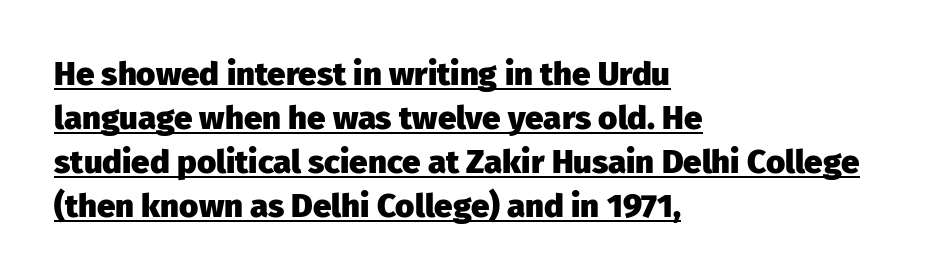
Q: Is the text bold? A: Yes.
Q: Is the text italic (slanted)? A: No, it is upright.
Q: Is the typeface a serif or a sans-serif typeface? A: Sans-serif.
Q: Is the text underlined? A: Yes.
Q: How is the paragraph aligned? A: Left-aligned.
Q: Is the spacing between letters normal or unusually wide? A: Normal.
Q: Is the spacing between lines tight, normal or loose? A: Normal.
Q: Width (condensed, normal, or wide)? A: Normal.
Q: Stroke contrast? A: Low.
Q: x-height? A: Medium.
Q: Monospaced? A: No.
